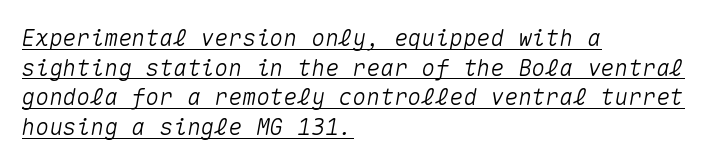
The image shows 23 px text type, italic (leaning right); set left-aligned, normal line spacing (1.29x), normal letter spacing, underlined.
